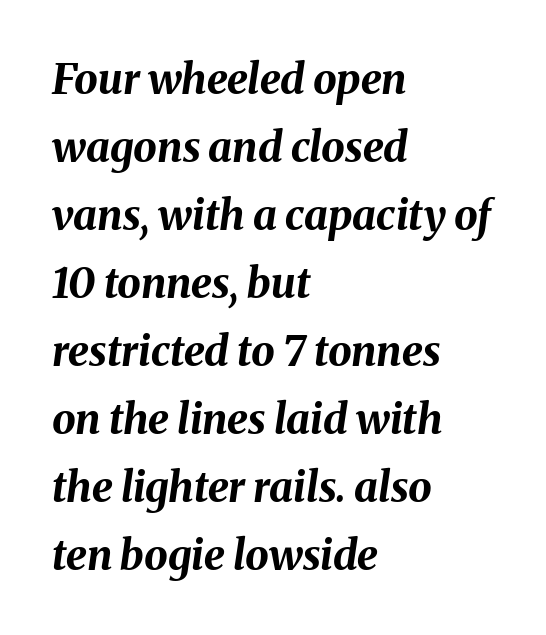
The image shows 42 px bold type, italic (leaning right); set left-aligned, normal line spacing (1.62x), normal letter spacing, not underlined; medium stroke contrast and a medium x-height.
